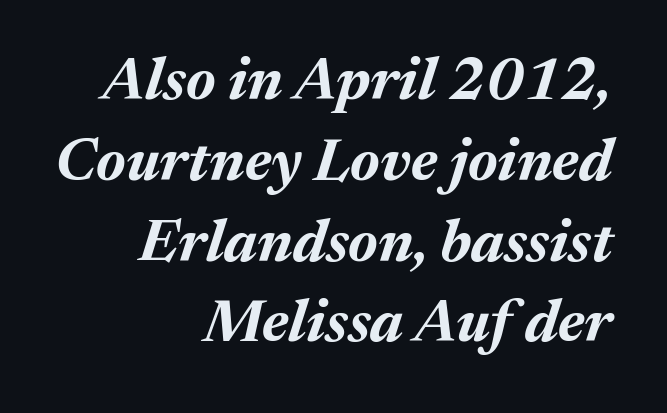
{"italic": "yes", "lean": "right", "slant_degrees": 17, "bold": "yes", "weight": "bold", "width": "normal", "stroke_contrast": "medium", "x_height": "medium", "monospaced": "no", "underline": "no", "align": "right", "line_spacing": "normal", "line_spacing_ratio": 1.37, "letter_spacing": "normal", "letter_spacing_em": 0.0, "glyph_px": 59}
